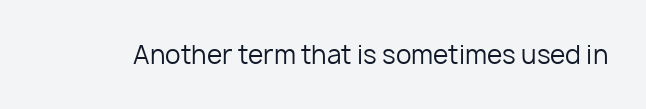
{"italic": "no", "bold": "no", "underline": "no", "letter_spacing": "normal", "letter_spacing_em": 0.0, "glyph_px": 25}
